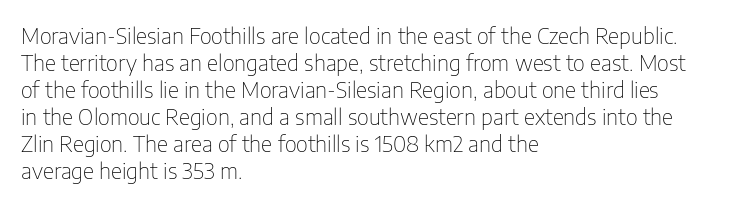
{"italic": "no", "bold": "no", "underline": "no", "align": "left", "line_spacing_ratio": 1.23, "letter_spacing": "normal", "letter_spacing_em": 0.0, "glyph_px": 22}
